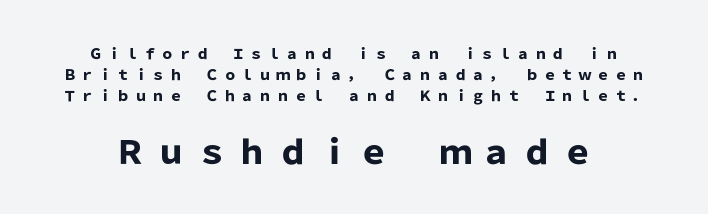
{"serif": "no", "italic": "no", "bold": "yes", "weight": "heavy", "width": "normal", "stroke_contrast": "low", "x_height": "medium", "monospaced": "no", "underline": "no", "line_spacing": "normal", "line_spacing_ratio": 1.5, "letter_spacing": "wide", "letter_spacing_em": 0.27, "larger_block": "second", "size_ratio": 2.29, "glyph_px": 32}
